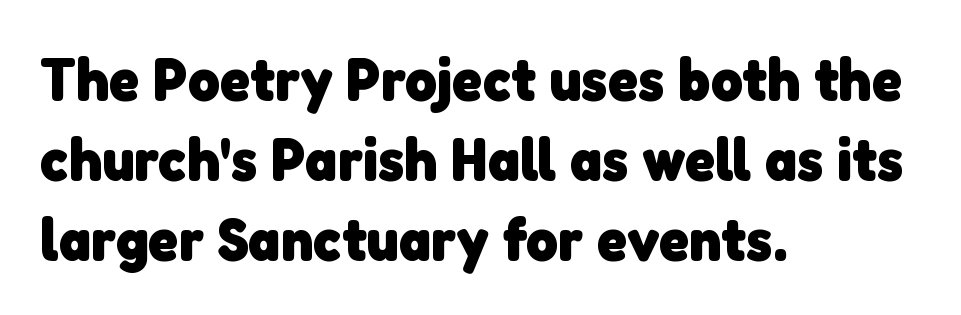
The typesetter chose a ragged-right arrangement here. Vertical spacing — default. Strokes here are thick enough to call this a true bold. The foot of each line stays bare and open. Does extra space separate the letters? No, they use regular spacing. This rendering employs a face without finishing strokes, i.e., a sans-serif.
